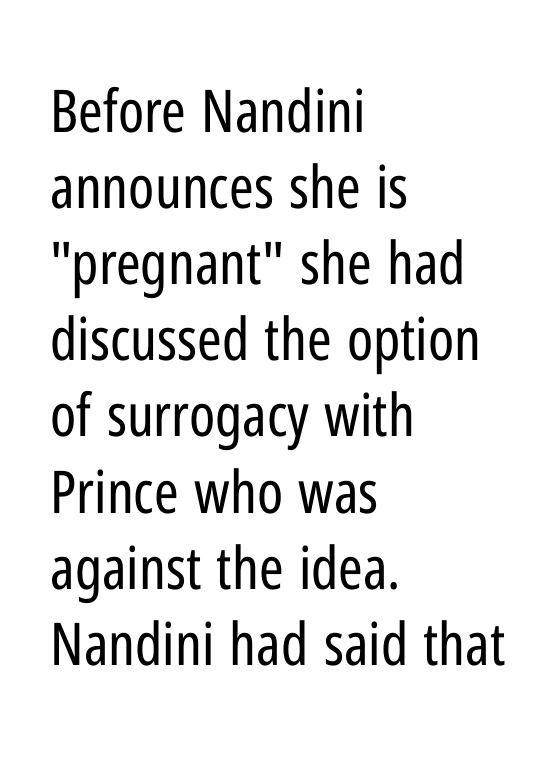
Q: Is the text bold? A: No.
Q: Is the text italic (slanted)? A: No, it is upright.
Q: Is the typeface a serif or a sans-serif typeface? A: Sans-serif.
Q: Is the text underlined? A: No.
Q: How is the paragraph aligned? A: Left-aligned.
Q: Is the spacing between letters normal or unusually wide? A: Normal.
Q: Is the spacing between lines tight, normal or loose? A: Normal.
Q: Width (condensed, normal, or wide)? A: Condensed.
Q: Stroke contrast? A: Low.
Q: x-height? A: Medium.
Q: Monospaced? A: No.
